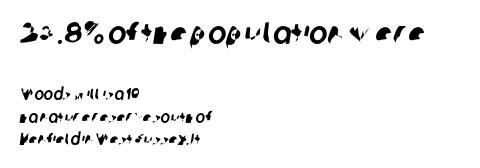
The rag falls on the right side of this text block. Observe the absence of serifs on each vertical stroke in this sample. Words float on clear page, feet unadorned. These lines are rendered in a variable-pitch font. In terms of leading, this rendering sits right in the middle. Tracking here is standard; glyphs follow each other at the usual distance.
